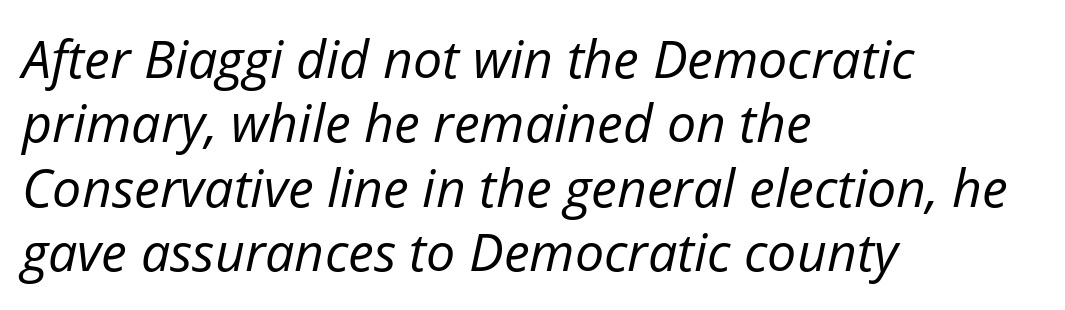
{"italic": "yes", "lean": "right", "slant_degrees": 12, "bold": "no", "weight": "regular", "width": "normal", "stroke_contrast": "low", "x_height": "medium", "monospaced": "no", "underline": "no", "align": "left", "line_spacing_ratio": 1.24, "letter_spacing": "normal", "letter_spacing_em": 0.0, "glyph_px": 52}
